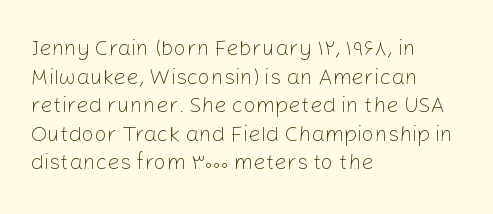
The image shows 22 px text type, upright; set left-aligned, normal line spacing (1.3x), normal letter spacing, not underlined.
